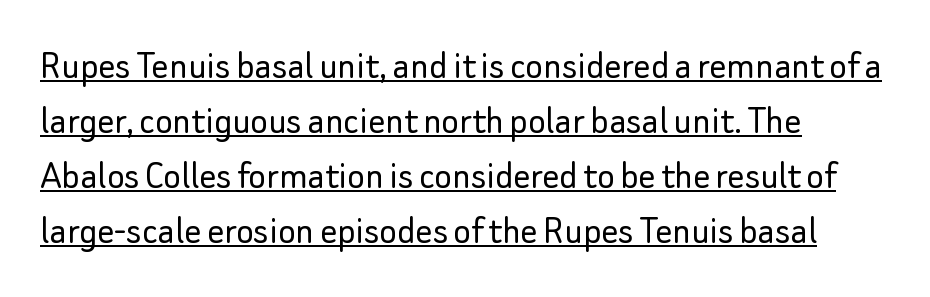
The image shows 42 px light sans-serif type, upright; set left-aligned, normal line spacing (1.31x), normal letter spacing, underlined; low stroke contrast and a small x-height.
